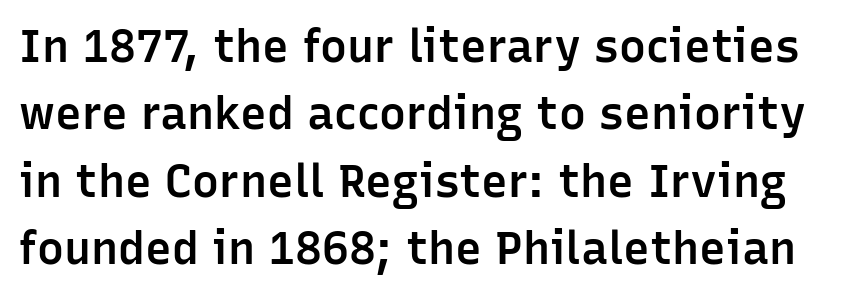
{"serif": "no", "italic": "no", "bold": "semi", "weight": "semibold", "width": "normal", "stroke_contrast": "low", "x_height": "medium", "monospaced": "no", "underline": "no", "line_spacing": "normal", "line_spacing_ratio": 1.5, "letter_spacing": "normal", "letter_spacing_em": 0.0, "glyph_px": 45}
